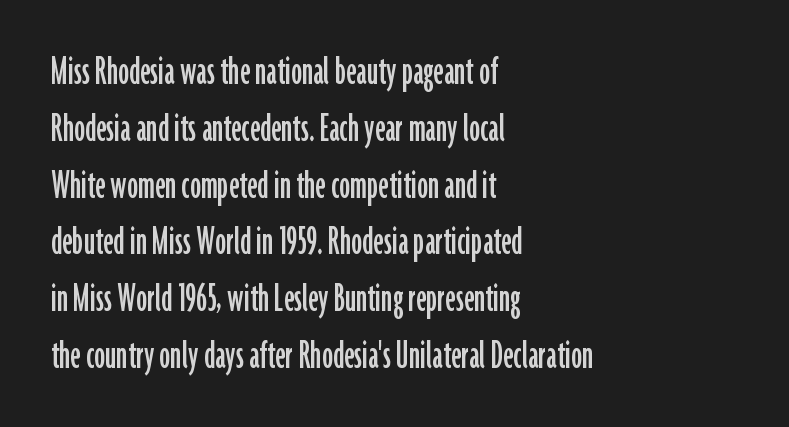
{"serif": "no", "italic": "no", "width": "condensed", "stroke_contrast": "low", "x_height": "medium", "monospaced": "no", "underline": "no", "align": "left", "line_spacing": "normal", "line_spacing_ratio": 1.29, "letter_spacing": "normal", "letter_spacing_em": 0.0, "glyph_px": 44}
